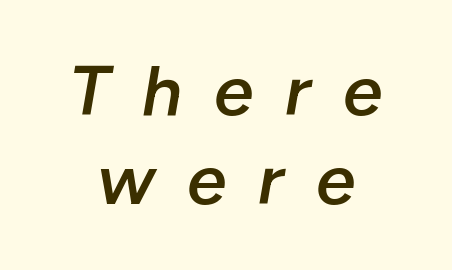
Q: Is the text bold? A: Semi-bold.
Q: Is the text italic (slanted)? A: Yes, it leans right by about 10 degrees.
Q: Is the text underlined? A: No.
Q: Is the spacing between letters normal or unusually wide? A: Unusually wide.
Q: Is the spacing between lines tight, normal or loose? A: Normal.
Q: Width (condensed, normal, or wide)? A: Normal.
Q: Stroke contrast? A: Low.
Q: x-height? A: Medium.
Q: Monospaced? A: No.
